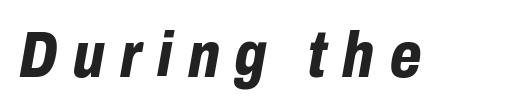
Yep, that's italic — everything's leaning. Only glyphs here, with clear space below each row. Each letter keeps its own natural width here, so spacing adapts to shape. Strokes here are thick enough to call this a true bold.
